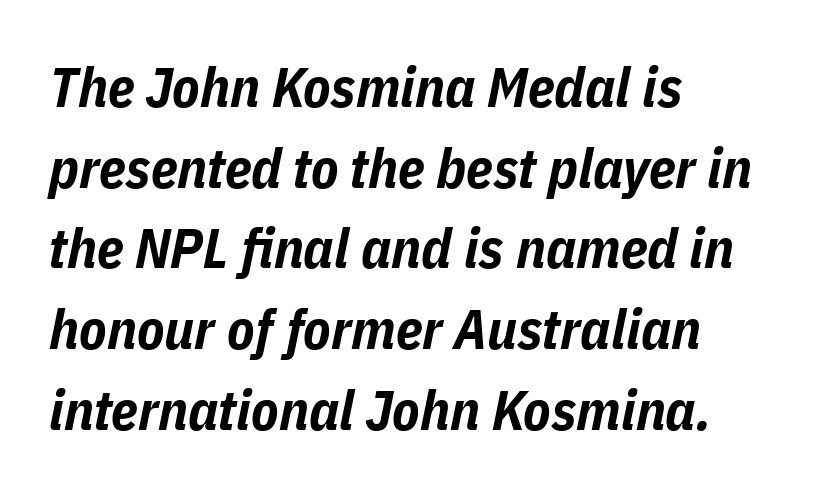
Inter-character spacing is left at the font's built-in metrics. Every row of glyphs begins at an identical x-position on the left. Think of a printed novel: that variable character pitch is what you see here. Designer's note — italics engaged. Heavy, bold letterforms.
